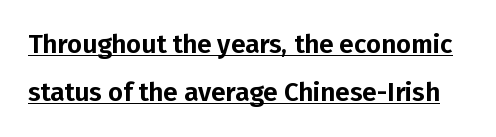
Q: Is the text italic (slanted)? A: No, it is upright.
Q: Is the text underlined? A: Yes.
Q: Is the spacing between letters normal or unusually wide? A: Normal.
